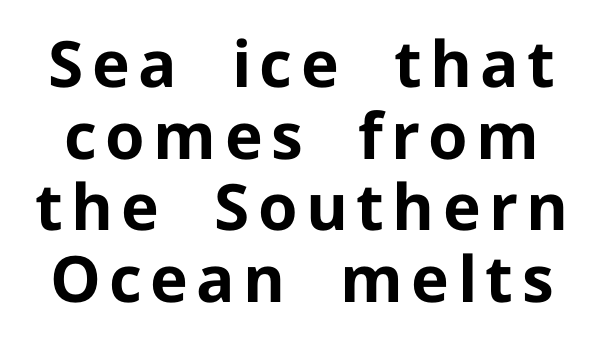
The typesetting leans heavy: a genuine bold. Vertical strokes here are truly vertical. Glance below the letters and you will spot only blank space. Each letter's strokes conclude bluntly, with no projecting serifs.
